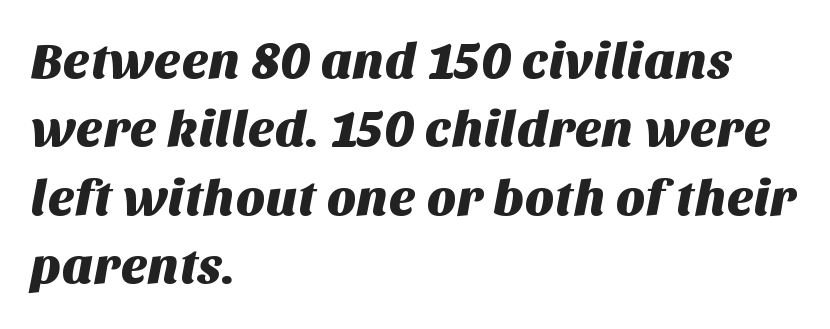
{"serif": "no", "width": "normal", "stroke_contrast": "medium", "x_height": "large", "monospaced": "no", "underline": "no", "align": "left", "line_spacing": "normal", "line_spacing_ratio": 1.34, "letter_spacing": "normal", "letter_spacing_em": 0.0, "glyph_px": 51}
